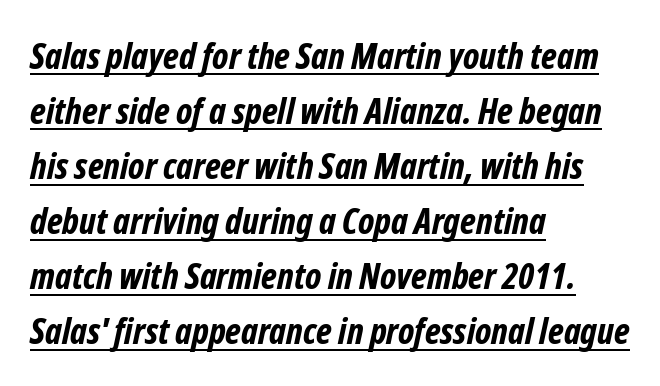
This sample uses a sans-serif face. Words appear dense and cohesive because spacing is normal. Reading down the block, your eye returns to a fixed left position each line. The rendering uses the underline text-decoration. The rendering uses a bold face; every stroke is thick and dark. In terms of leading, this rendering sits right in the middle.
